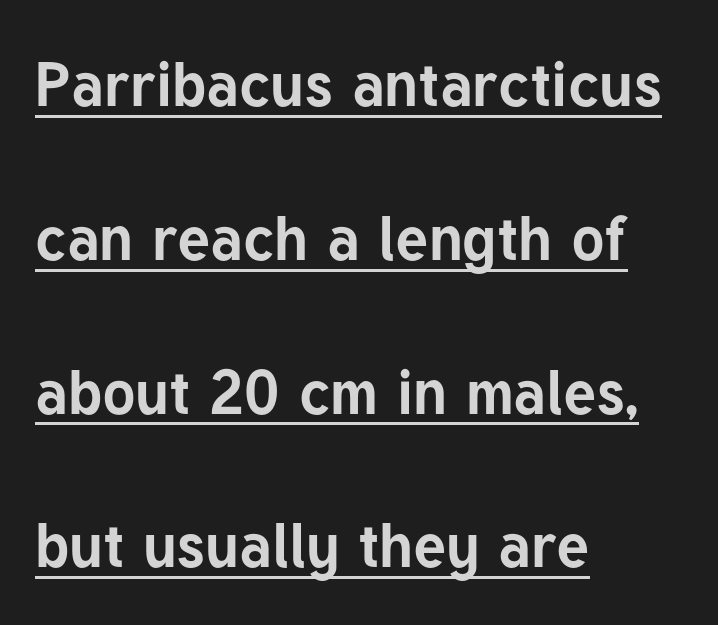
Short note: letters normally spaced. The lettering stays uniformly vertical, giving the passage a roman look. The typesetter has applied underlining to the passage shown. Airy leading. The passage shown is typed in a proportional face where columns would drift. How heavy is the stroke? Heavy — this is a bold.
